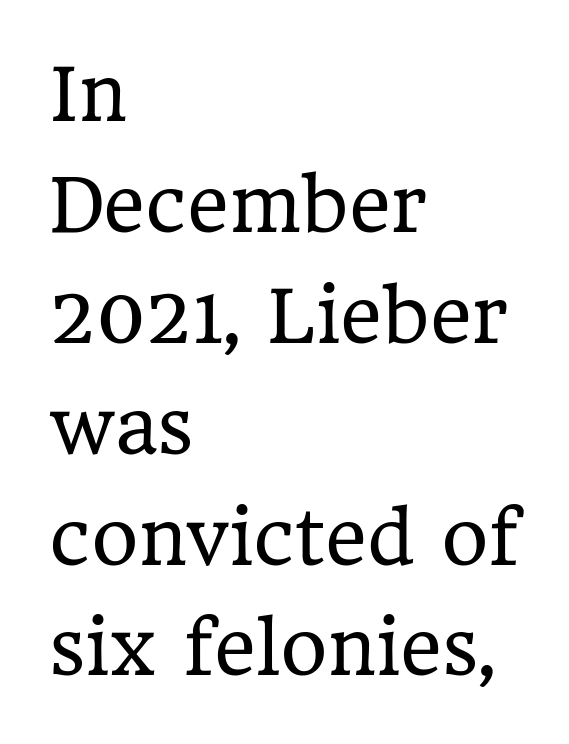
{"serif": "yes", "italic": "no", "bold": "no", "weight": "regular", "width": "normal", "stroke_contrast": "low", "x_height": "medium", "monospaced": "no", "underline": "no", "align": "left", "line_spacing": "normal", "line_spacing_ratio": 1.54, "letter_spacing": "normal", "letter_spacing_em": 0.0, "glyph_px": 72}
